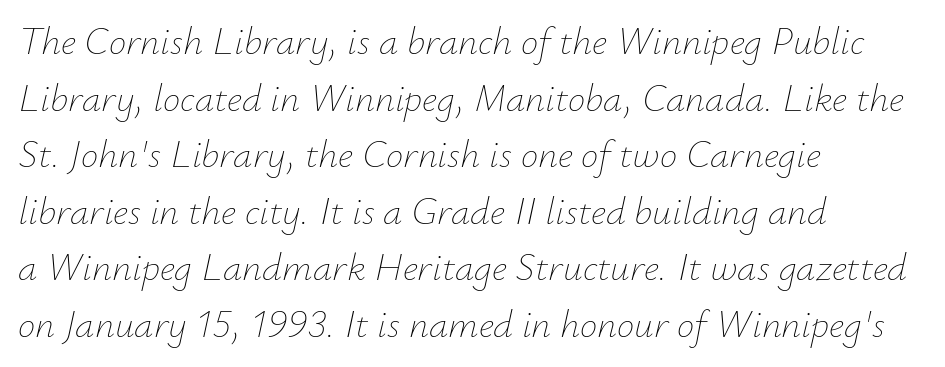
The image shows 39 px thin type, italic (leaning right); set left-aligned, normal line spacing (1.45x), normal letter spacing, not underlined; low stroke contrast and a small x-height.
